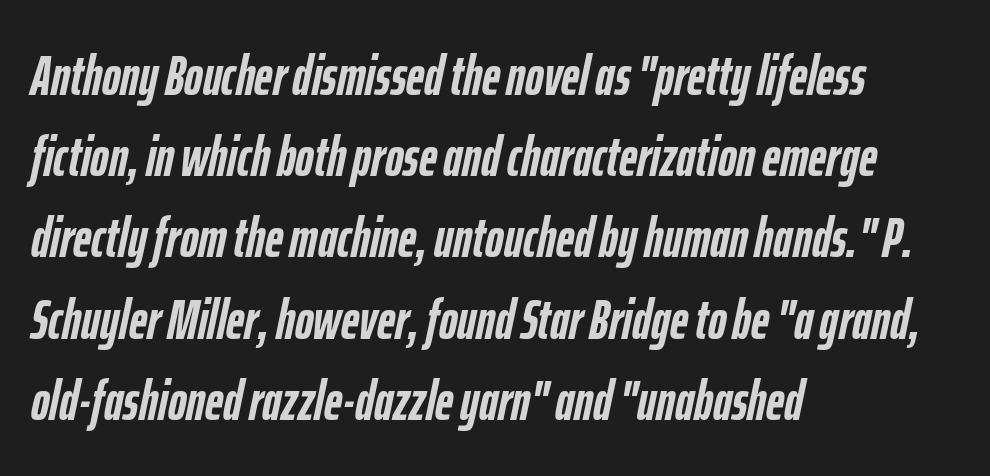
The image shows 56 px semibold, condensed type, italic (leaning right); set left-aligned, normal line spacing (1.45x), normal letter spacing, not underlined; low stroke contrast and a medium x-height.
